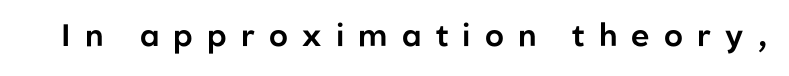
Q: Is the text italic (slanted)? A: No, it is upright.
Q: Is the typeface a serif or a sans-serif typeface? A: Sans-serif.
Q: Is the text underlined? A: No.
Q: Is the spacing between letters normal or unusually wide? A: Unusually wide.
Q: Width (condensed, normal, or wide)? A: Normal.
Q: Stroke contrast? A: Low.
Q: x-height? A: Medium.
Q: Monospaced? A: No.
